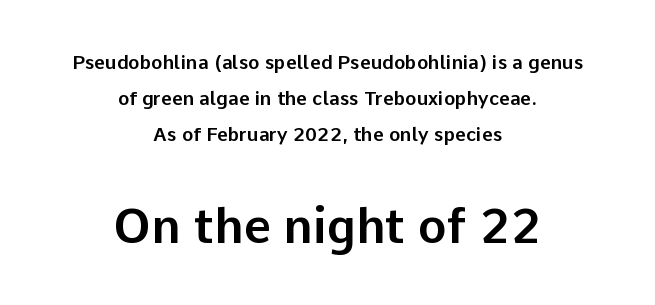
Q: Is the text italic (slanted)? A: No, it is upright.
Q: Is the typeface a serif or a sans-serif typeface? A: Sans-serif.
Q: Is the text underlined? A: No.
Q: How is the paragraph aligned? A: Centered.
Q: Is the spacing between letters normal or unusually wide? A: Normal.
Q: Is the spacing between lines tight, normal or loose? A: Loose.
Q: Which block of text is set in a larger size, the first (top) or the second (bottom)? A: The second (bottom) one.
Q: Width (condensed, normal, or wide)? A: Normal.
Q: Stroke contrast? A: Low.
Q: x-height? A: Medium.
Q: Monospaced? A: No.
